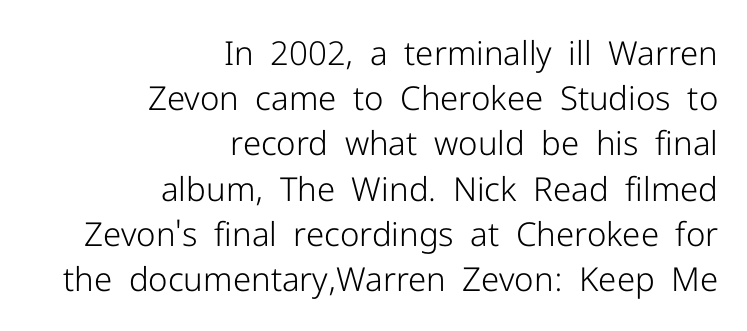
{"serif": "no", "italic": "no", "bold": "no", "weight": "light", "width": "normal", "stroke_contrast": "low", "x_height": "medium", "monospaced": "no", "underline": "no", "align": "right", "line_spacing": "normal", "line_spacing_ratio": 1.37, "letter_spacing": "normal", "letter_spacing_em": 0.0, "glyph_px": 33}
